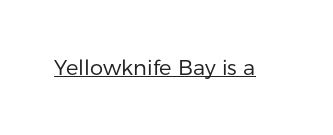
The image shows 21 px text type, upright; set normal letter spacing, underlined.
